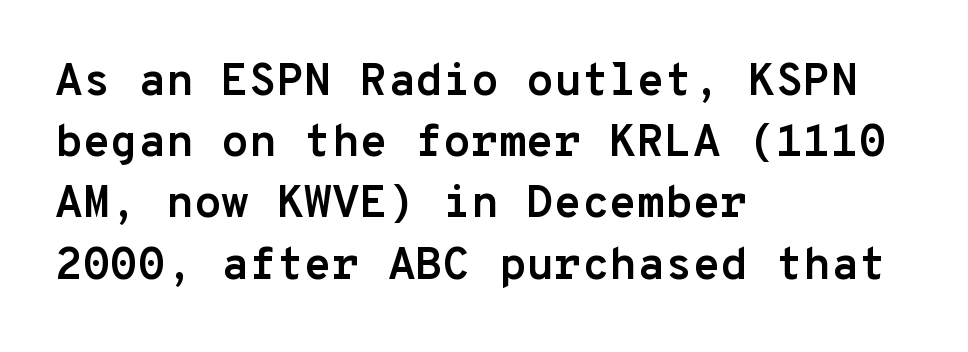
Any mark beneath the type? The region is blank. Between one letter and the next there's only the usual sliver of space. Note the uniform advance width — an 'i' takes as much space as an 'm'. Italic? Not at all — the glyphs are vertical.
